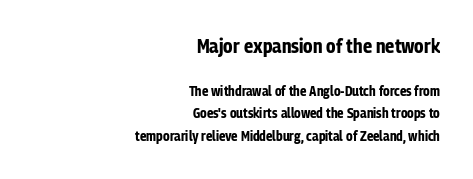
The image shows 20 px bold type, upright; set right-aligned, normal line spacing (1.63x), normal letter spacing, not underlined; the first (top) block is 1.43x larger.
